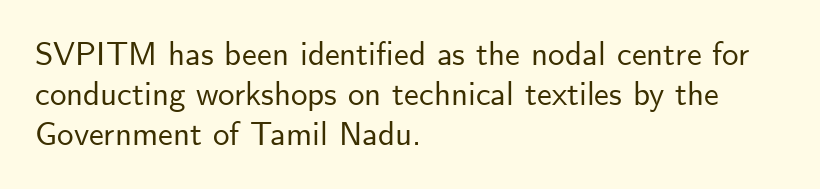
Q: Is the text italic (slanted)? A: No, it is upright.
Q: Is the typeface a serif or a sans-serif typeface? A: Sans-serif.
Q: Is the text underlined? A: No.
Q: How is the paragraph aligned? A: Left-aligned.
Q: Is the spacing between letters normal or unusually wide? A: Normal.
Q: Width (condensed, normal, or wide)? A: Normal.
Q: Stroke contrast? A: Low.
Q: x-height? A: Small.
Q: Monospaced? A: No.
